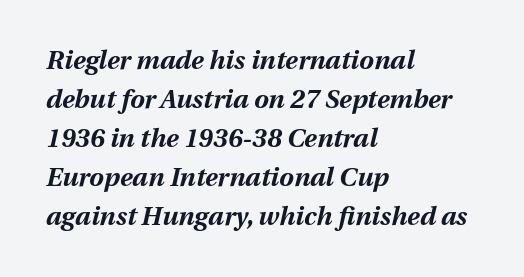
The image shows 26 px bold type, italic (leaning right); set left-aligned, normal line spacing (1.5x), normal letter spacing, not underlined.
